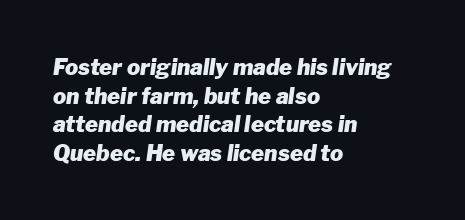
{"italic": "yes", "lean": "right", "slant_degrees": 8, "bold": "yes", "underline": "no", "align": "left", "line_spacing": "normal", "line_spacing_ratio": 1.3, "letter_spacing": "normal", "letter_spacing_em": 0.0, "glyph_px": 22}
